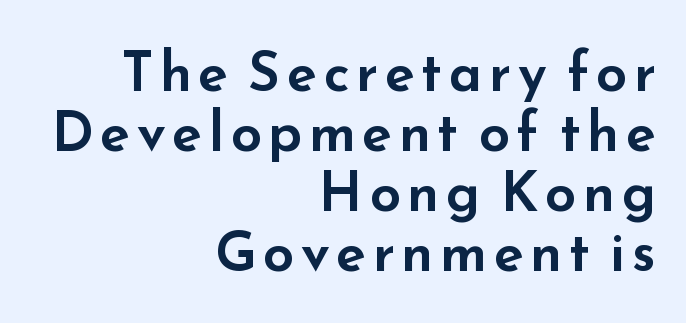
{"serif": "no", "italic": "no", "width": "wide", "stroke_contrast": "low", "x_height": "small", "monospaced": "no", "underline": "no", "align": "right", "line_spacing": "tight", "line_spacing_ratio": 1.09, "glyph_px": 55}
